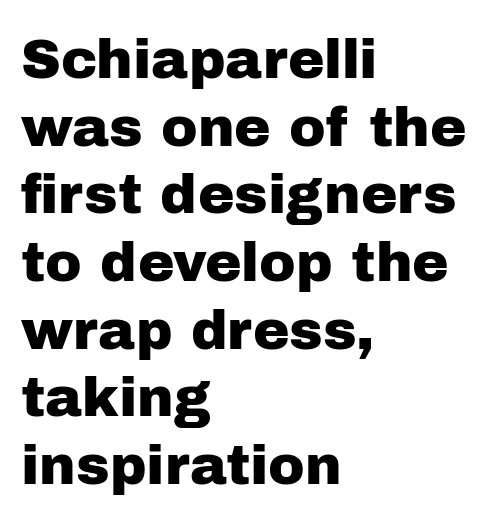
Q: Is the text italic (slanted)? A: No, it is upright.
Q: Is the typeface a serif or a sans-serif typeface? A: Sans-serif.
Q: Is the text underlined? A: No.
Q: How is the paragraph aligned? A: Left-aligned.
Q: Is the spacing between letters normal or unusually wide? A: Normal.
Q: Width (condensed, normal, or wide)? A: Normal.
Q: Stroke contrast? A: Low.
Q: x-height? A: Medium.
Q: Monospaced? A: No.
